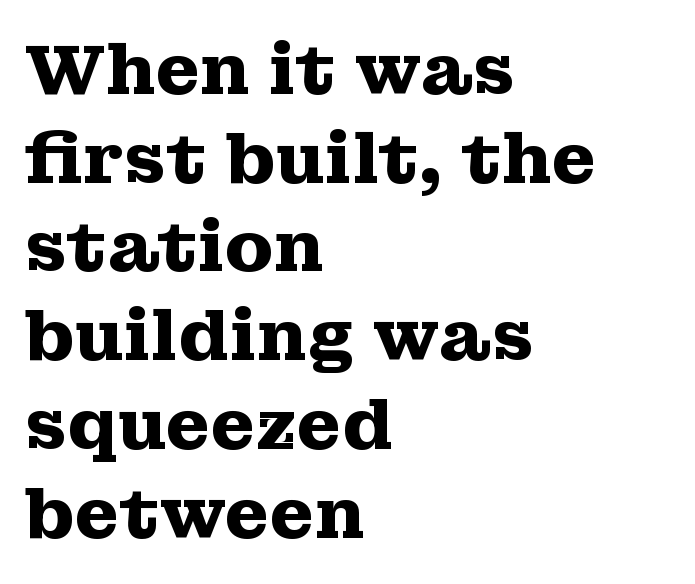
The image shows 71 px heavy, wide serif type, upright; set left-aligned, normal line spacing (1.25x), normal letter spacing, not underlined; medium stroke contrast and a medium x-height.
